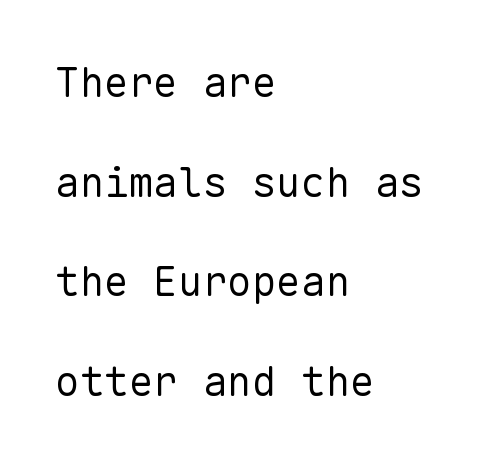
{"serif": "no", "italic": "no", "bold": "no", "weight": "regular", "width": "normal", "stroke_contrast": "low", "x_height": "medium", "monospaced": "yes", "underline": "no", "align": "left", "line_spacing": "loose", "line_spacing_ratio": 2.43, "letter_spacing": "normal", "letter_spacing_em": 0.0, "glyph_px": 41}
